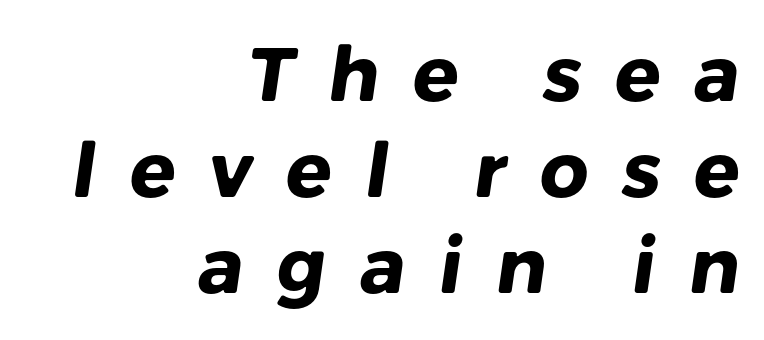
The image shows 76 px heavy sans-serif type; set right-aligned, normal line spacing (1.26x), unusually wide letter spacing (+0.44 em), not underlined; low stroke contrast and a medium x-height.
